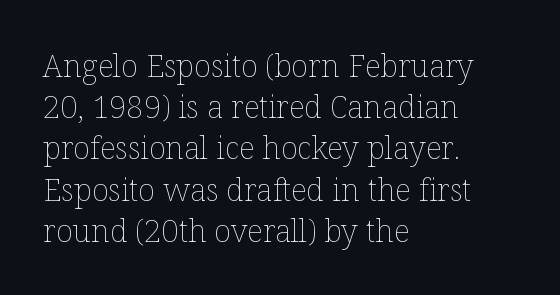
Q: Is the text bold? A: No.
Q: Is the text italic (slanted)? A: No, it is upright.
Q: Is the text underlined? A: No.
Q: How is the paragraph aligned? A: Left-aligned.
Q: Is the spacing between letters normal or unusually wide? A: Normal.
Q: Is the spacing between lines tight, normal or loose? A: Normal.
Q: Width (condensed, normal, or wide)? A: Normal.
Q: Stroke contrast? A: Low.
Q: x-height? A: Medium.
Q: Monospaced? A: No.
